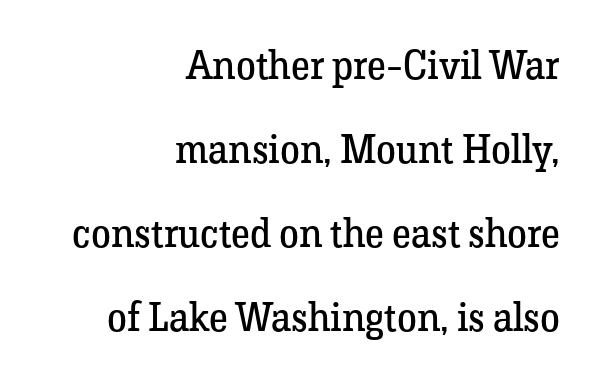
The image shows 40 px regular-weight serif type, upright; set right-aligned, loose line spacing (2.1x), normal letter spacing, not underlined; low stroke contrast and a medium x-height.
